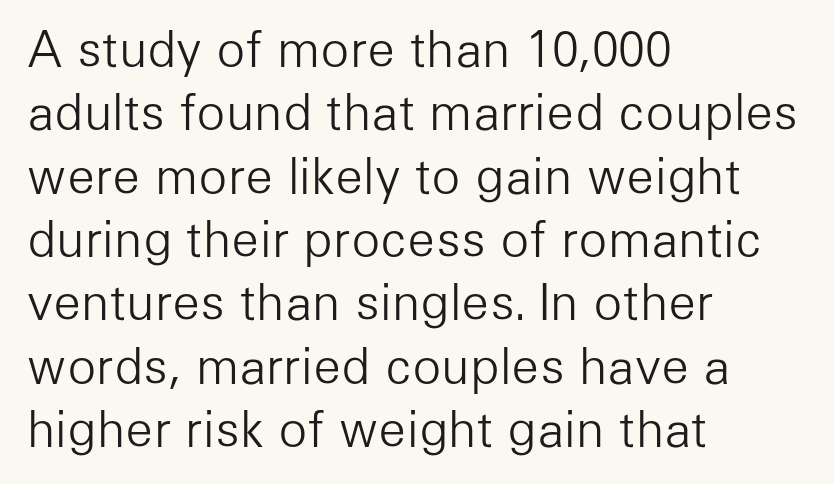
The image shows 48 px light sans-serif type, upright; set left-aligned, normal line spacing (1.32x), normal letter spacing, not underlined; low stroke contrast and a medium x-height.
